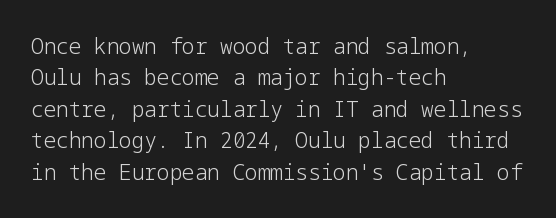
The image shows 21 px text type, upright; set left-aligned, normal line spacing (1.5x), normal letter spacing, not underlined.
